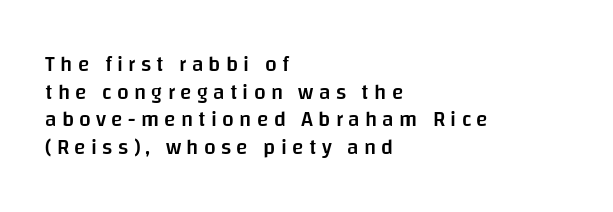
Type without underlining. The tracking reads as deliberately expanded to a designer's eye. This is the in-between weight designers call semibold or demi. Casual observation: everything's shoved over to the left.
